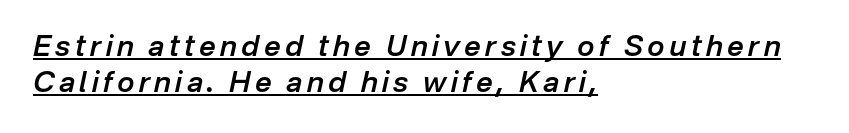
Note the varied advance widths — an 'i' is clearly narrower than an 'm'. Does the leading feel generous? No, just average. All the whitespace from short lines collects on the right. Posture: slanted.
